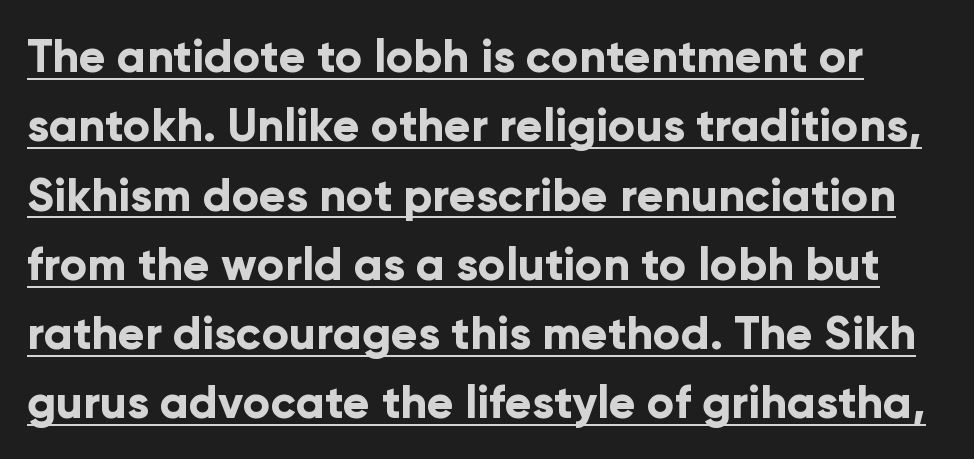
{"serif": "no", "italic": "no", "bold": "yes", "weight": "bold", "width": "normal", "stroke_contrast": "low", "x_height": "medium", "monospaced": "no", "underline": "yes", "line_spacing": "normal", "line_spacing_ratio": 1.54, "letter_spacing": "normal", "letter_spacing_em": 0.0, "glyph_px": 45}
